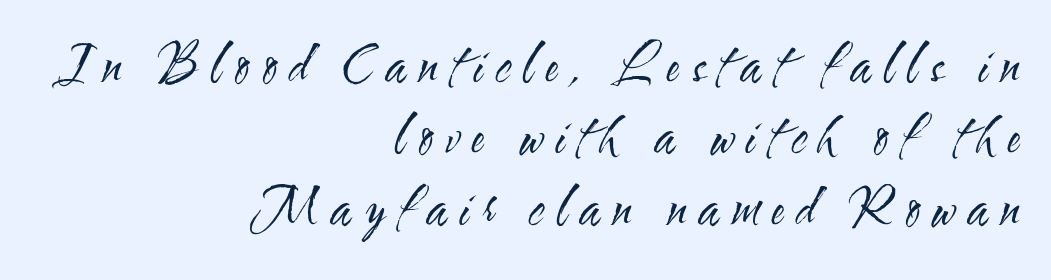
Q: Is the text bold? A: No.
Q: Is the text italic (slanted)? A: Yes.
Q: Is the typeface a serif or a sans-serif typeface? A: Sans-serif.
Q: Is the text underlined? A: No.
Q: How is the paragraph aligned? A: Right-aligned.
Q: Is the spacing between letters normal or unusually wide? A: Unusually wide.
Q: Is the spacing between lines tight, normal or loose? A: Normal.
Q: Width (condensed, normal, or wide)? A: Condensed.
Q: Stroke contrast? A: Medium.
Q: x-height? A: Small.
Q: Monospaced? A: No.
